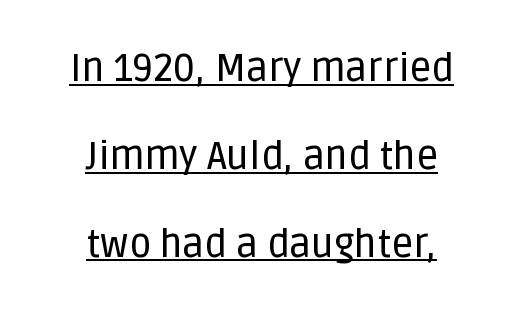
Q: Is the text italic (slanted)? A: No, it is upright.
Q: Is the typeface a serif or a sans-serif typeface? A: Sans-serif.
Q: Is the text underlined? A: Yes.
Q: How is the paragraph aligned? A: Centered.
Q: Is the spacing between letters normal or unusually wide? A: Normal.
Q: Is the spacing between lines tight, normal or loose? A: Loose.
Q: Width (condensed, normal, or wide)? A: Normal.
Q: Stroke contrast? A: Low.
Q: x-height? A: Large.
Q: Monospaced? A: No.
